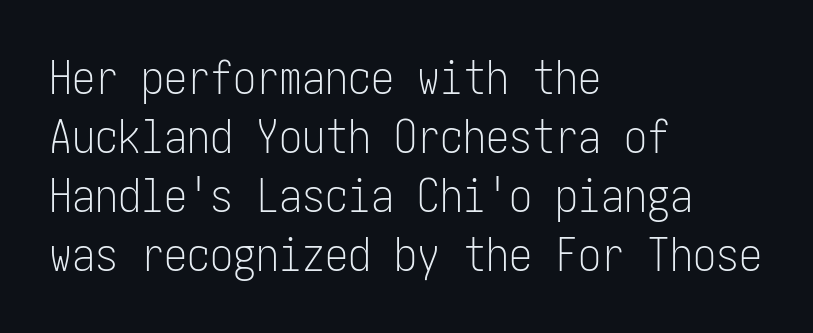
The image shows 46 px light, condensed sans-serif type, upright; set left-aligned, normal line spacing (1.28x), normal letter spacing, not underlined; low stroke contrast and a medium x-height.
